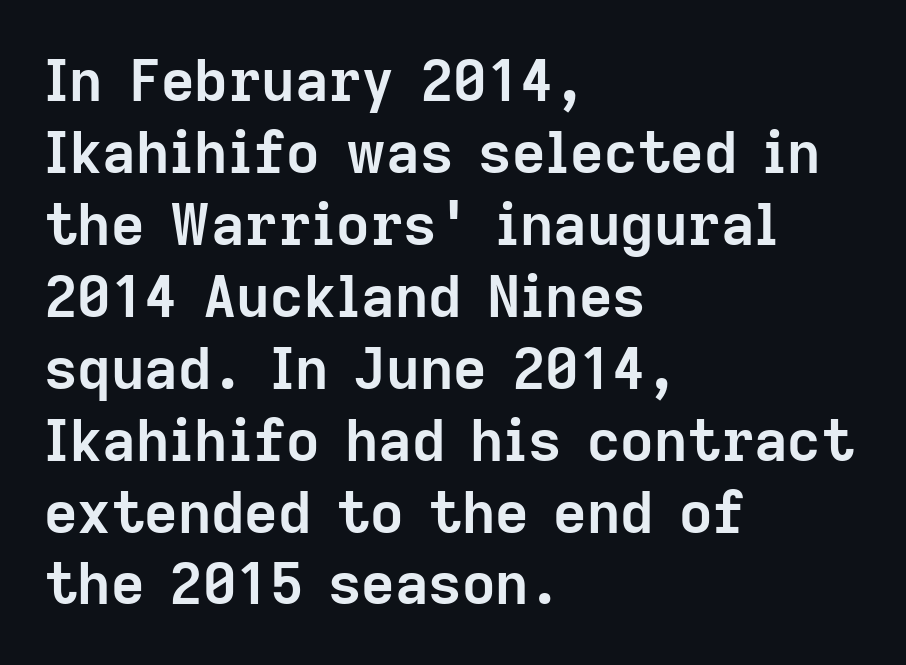
Q: Is the text bold? A: Yes.
Q: Is the text italic (slanted)? A: No, it is upright.
Q: Is the typeface a serif or a sans-serif typeface? A: Sans-serif.
Q: Is the text underlined? A: No.
Q: How is the paragraph aligned? A: Left-aligned.
Q: Is the spacing between letters normal or unusually wide? A: Normal.
Q: Width (condensed, normal, or wide)? A: Normal.
Q: Stroke contrast? A: Low.
Q: x-height? A: Medium.
Q: Monospaced? A: No.
